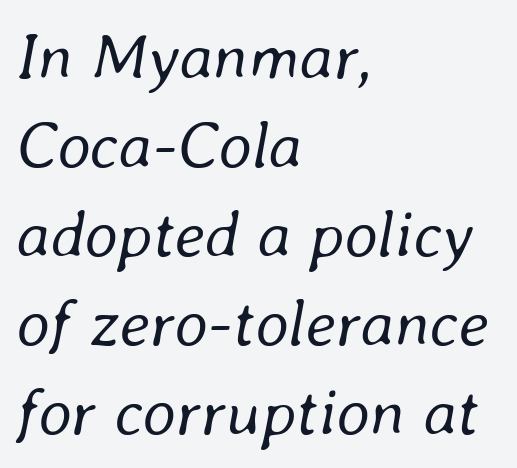
Q: Is the text bold? A: No.
Q: Is the text italic (slanted)? A: Yes, it leans right by about 8 degrees.
Q: Is the text underlined? A: No.
Q: How is the paragraph aligned? A: Left-aligned.
Q: Is the spacing between letters normal or unusually wide? A: Normal.
Q: Is the spacing between lines tight, normal or loose? A: Normal.
Q: Width (condensed, normal, or wide)? A: Normal.
Q: Stroke contrast? A: Low.
Q: x-height? A: Medium.
Q: Monospaced? A: No.
